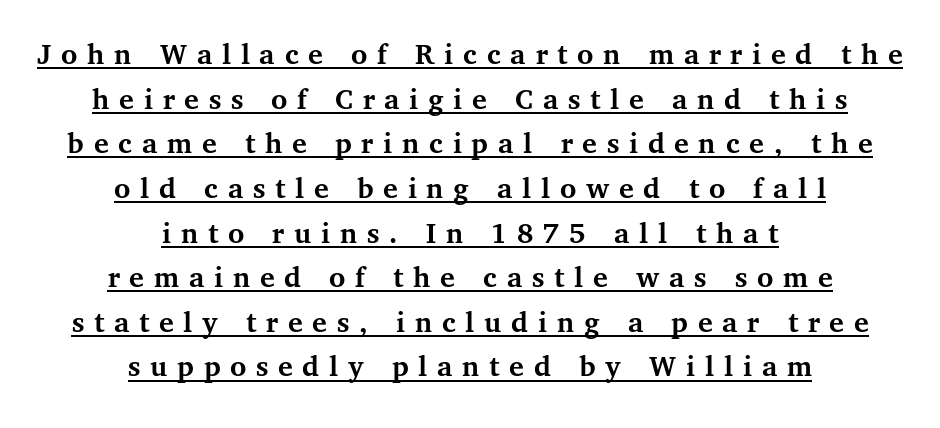
{"serif": "yes", "italic": "no", "bold": "yes", "weight": "semibold", "width": "normal", "stroke_contrast": "medium", "x_height": "medium", "monospaced": "no", "underline": "yes", "align": "center", "line_spacing": "normal", "line_spacing_ratio": 1.44, "letter_spacing": "wide", "letter_spacing_em": 0.31, "glyph_px": 31}
